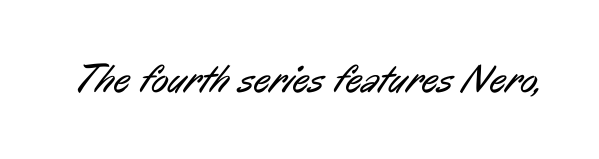
{"serif": "no", "bold": "no", "weight": "regular", "width": "condensed", "stroke_contrast": "low", "x_height": "medium", "monospaced": "no", "underline": "no", "letter_spacing": "normal", "letter_spacing_em": 0.0, "glyph_px": 40}
